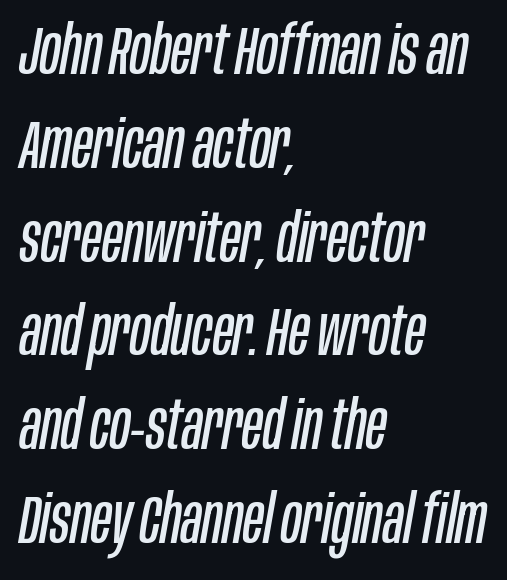
{"italic": "yes", "lean": "right", "slant_degrees": 10, "bold": "no", "weight": "regular", "width": "condensed", "stroke_contrast": "low", "x_height": "large", "monospaced": "no", "underline": "no", "align": "left", "line_spacing": "normal", "line_spacing_ratio": 1.4, "letter_spacing": "normal", "letter_spacing_em": 0.0, "glyph_px": 67}
